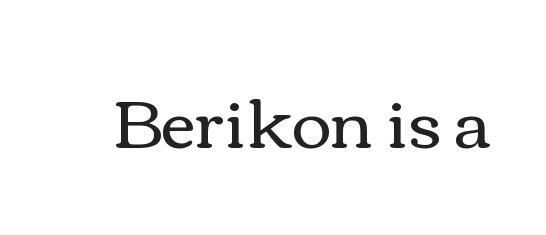
The image shows 68 px regular-weight, wide type, upright; set normal letter spacing, not underlined; medium stroke contrast and a medium x-height.
